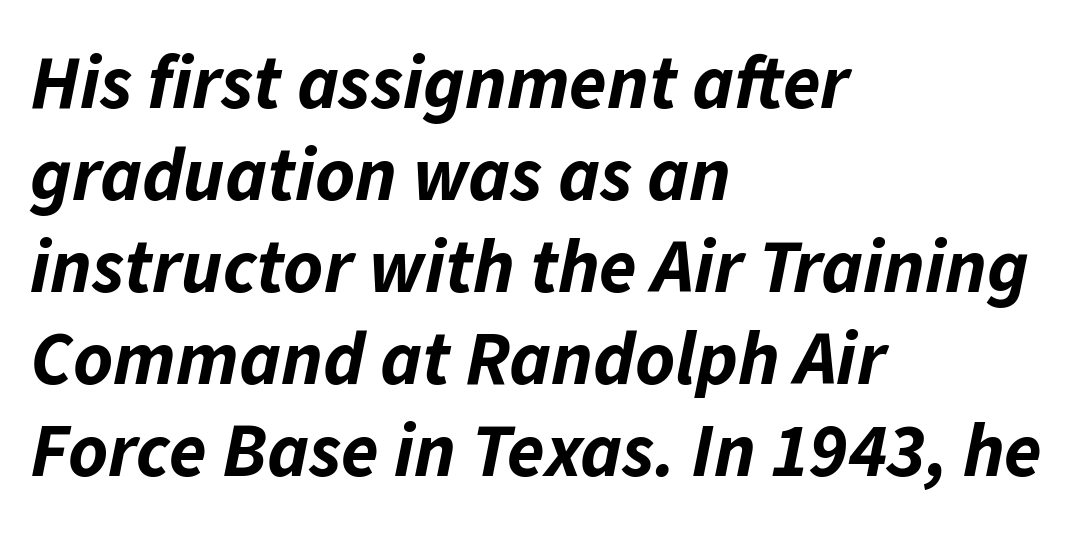
The image shows 76 px bold type, italic (leaning right); set left-aligned, line spacing 1.21x, normal letter spacing, not underlined; low stroke contrast and a medium x-height.
